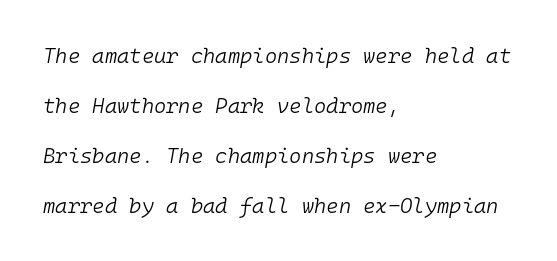
The image shows 21 px text type, italic (leaning right); set left-aligned, loose line spacing (2.38x), normal letter spacing, not underlined.
